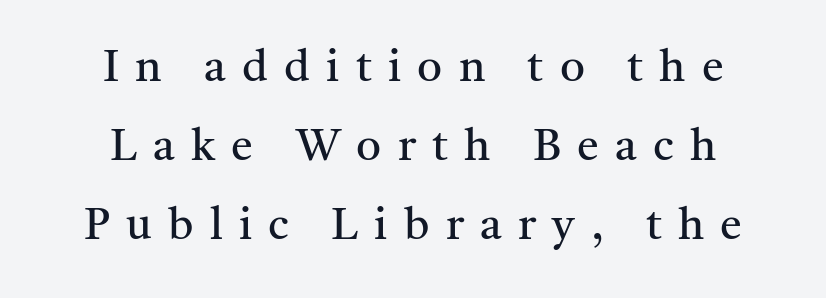
Q: Is the text bold? A: No.
Q: Is the text italic (slanted)? A: No, it is upright.
Q: Is the typeface a serif or a sans-serif typeface? A: Serif.
Q: Is the text underlined? A: No.
Q: How is the paragraph aligned? A: Centered.
Q: Is the spacing between letters normal or unusually wide? A: Unusually wide.
Q: Width (condensed, normal, or wide)? A: Normal.
Q: Stroke contrast? A: Medium.
Q: x-height? A: Medium.
Q: Monospaced? A: No.
